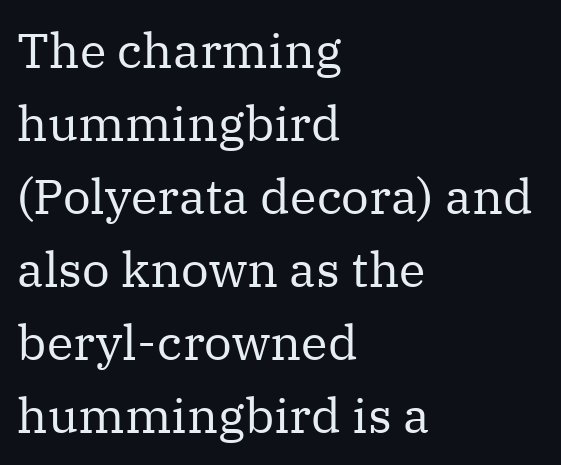
{"serif": "yes", "italic": "no", "bold": "no", "weight": "regular", "width": "normal", "stroke_contrast": "medium", "x_height": "medium", "monospaced": "no", "underline": "no", "align": "left", "line_spacing": "normal", "line_spacing_ratio": 1.49, "letter_spacing": "normal", "letter_spacing_em": 0.0, "glyph_px": 49}
